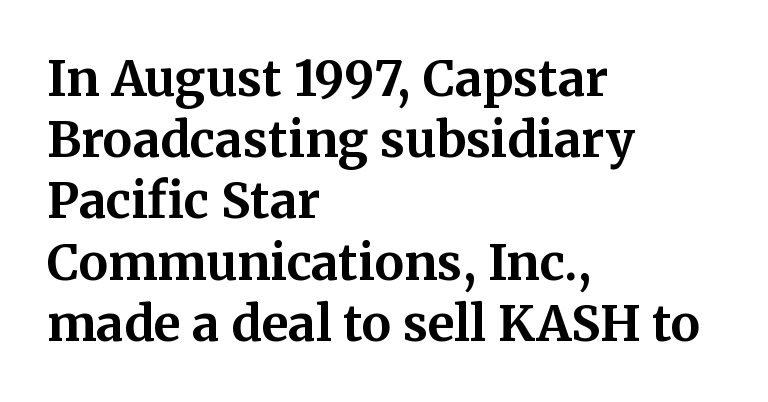
Examine the stroke ends and you'll spot serifs. You could not count columns in this text — the font is proportionally spaced. The characters look thick and weighty, a clear bold. The font's upright variant was chosen for this text. Standard letterfit; no display-style spreading of the glyphs.
